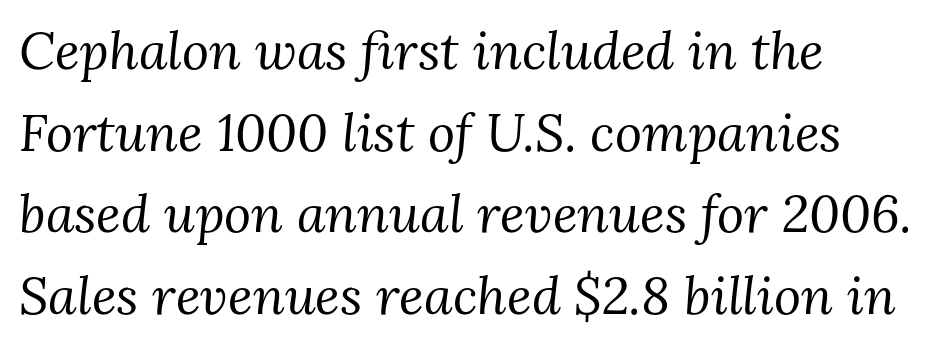
The image shows 52 px regular-weight serif type, italic (leaning right); set normal line spacing (1.57x), normal letter spacing, not underlined; medium stroke contrast and a medium x-height.
